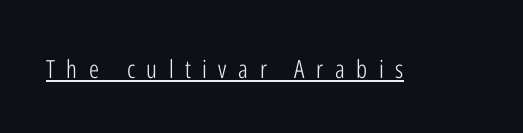
The image shows 25 px text type, upright; set unusually wide letter spacing (+0.46 em), underlined.
